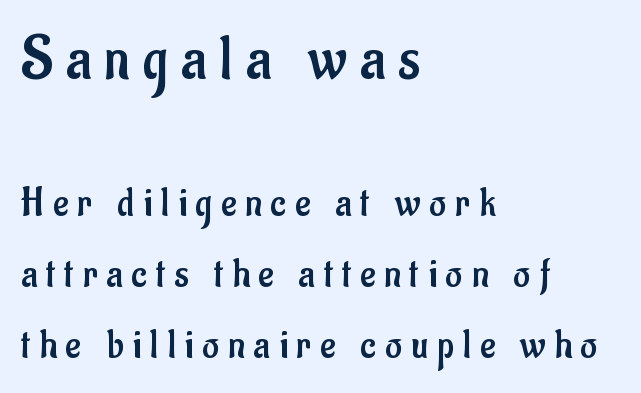
The image shows 62 px regular-weight, condensed sans-serif type, upright; set left-aligned, line spacing 1.73x, unusually wide letter spacing (+0.22 em), not underlined; the first (top) block is 1.51x larger; low stroke contrast and a small x-height.
